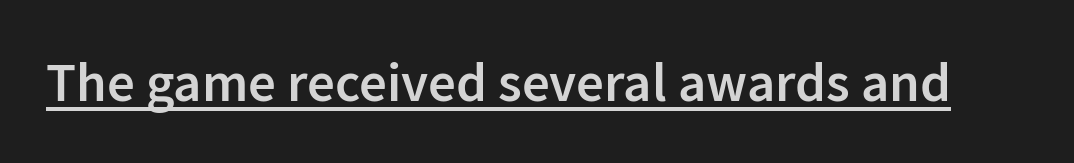
As a designer I'd log this as weight 600, semibold. Glance below the letters and you will spot a drawn line. Students, note that the glyphs here touch the page at normal intervals. Does the type have serifs? No, each stem ends abruptly. Do the characters align in a grid? No, the font is proportional.
